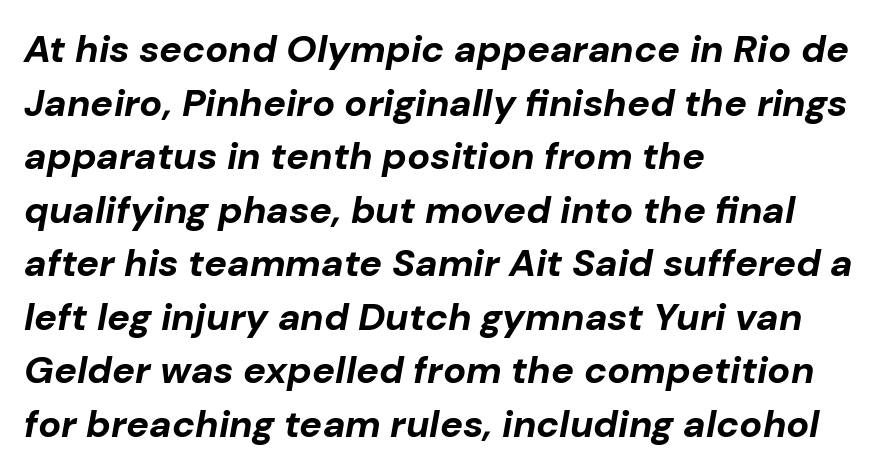
{"italic": "yes", "lean": "right", "slant_degrees": 10, "bold": "yes", "weight": "bold", "width": "normal", "stroke_contrast": "low", "x_height": "medium", "monospaced": "no", "underline": "no", "align": "left", "line_spacing": "normal", "line_spacing_ratio": 1.41, "letter_spacing": "normal", "letter_spacing_em": 0.0, "glyph_px": 38}
